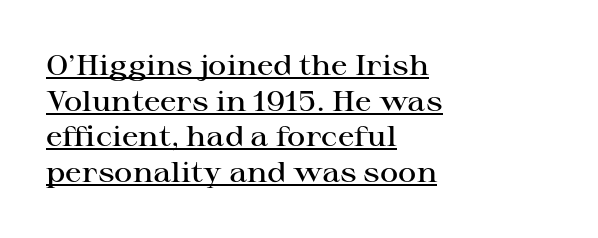
Regarding leading, the lines here are spaced in the standard way. If you drew a line through each stem, it would be perfectly vertical. Each line starts at the same left margin while the right side varies. A baseline rule has been typeset under these characters.
